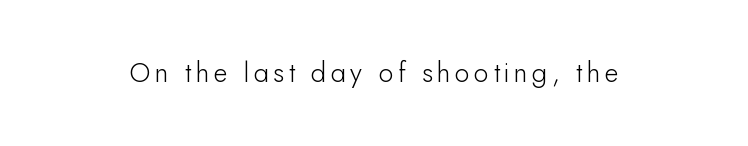
The image shows 27 px text type, upright; set not underlined.
